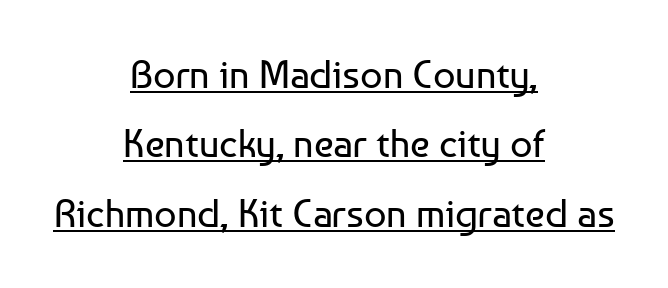
Q: Is the text bold? A: No.
Q: Is the text italic (slanted)? A: No, it is upright.
Q: Is the typeface a serif or a sans-serif typeface? A: Sans-serif.
Q: Is the text underlined? A: Yes.
Q: How is the paragraph aligned? A: Centered.
Q: Is the spacing between letters normal or unusually wide? A: Normal.
Q: Width (condensed, normal, or wide)? A: Normal.
Q: Stroke contrast? A: Low.
Q: x-height? A: Medium.
Q: Monospaced? A: No.
